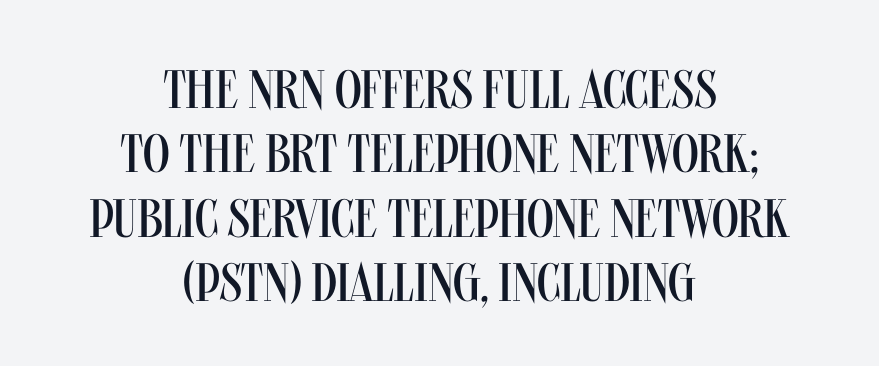
Q: Is the text bold? A: No.
Q: Is the text italic (slanted)? A: No, it is upright.
Q: Is the typeface a serif or a sans-serif typeface? A: Sans-serif.
Q: Is the text underlined? A: No.
Q: How is the paragraph aligned? A: Centered.
Q: Is the spacing between letters normal or unusually wide? A: Normal.
Q: Width (condensed, normal, or wide)? A: Condensed.
Q: Stroke contrast? A: Medium.
Q: x-height? A: Large.
Q: Monospaced? A: No.
